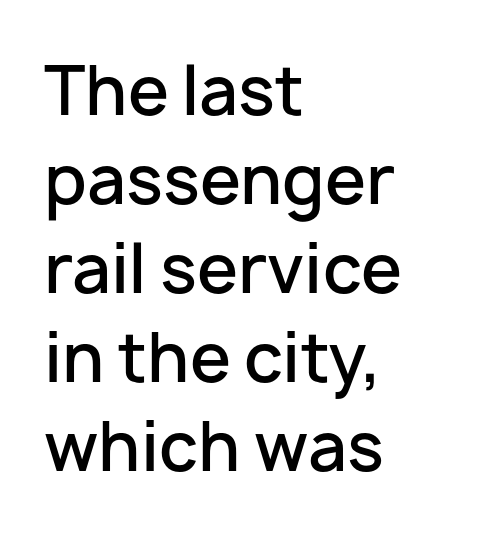
Line beginnings align vertically; line endings do not. In terms of leading, this rendering sits right in the middle. Is this a fixed-width face? No — the glyphs have proportional, varying widths. These lines are composed in type without serifs. Nobody touched the tracking dial on this one. Clear beneath every line of the passage.
